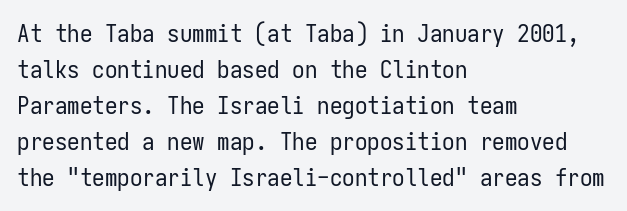
The rendering anchors every line to the left-hand side. Words appear dense and cohesive because spacing is normal. Does the leading feel generous? No, just average. A quiet, ordinary-to-light weight characterises the typeface.
